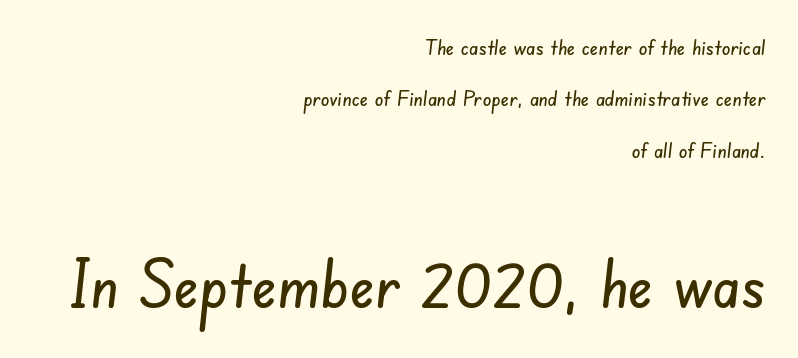
The space between consecutive lines is lavish. The rendering uses natural spacing where letterforms have individual widths. Spacing between characters is what you'd get straight out of the box. Typeset ragged left — the right edge is the straight one.
